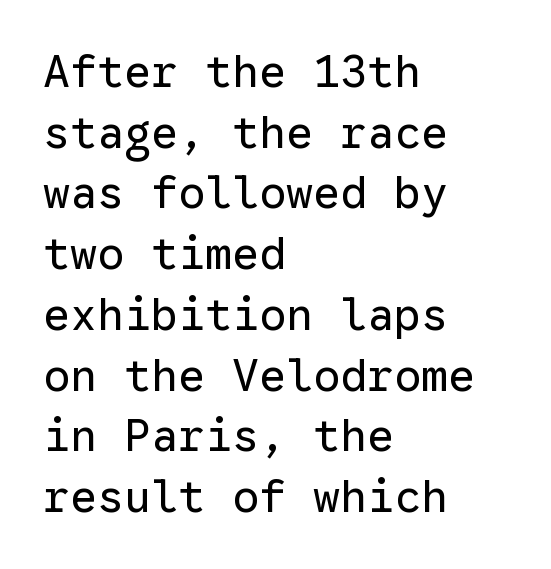
The image shows 45 px regular-weight sans-serif type, upright, monospaced; set left-aligned, normal line spacing (1.35x), normal letter spacing, not underlined; low stroke contrast and a medium x-height.
